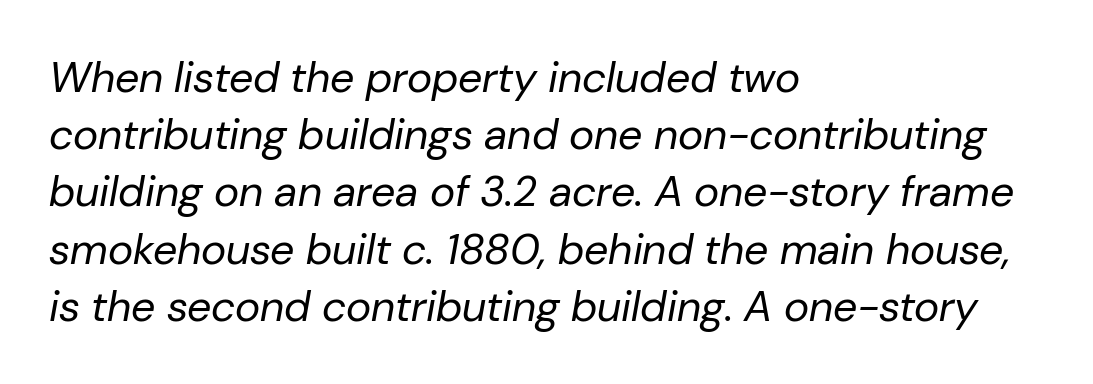
Check under the words: just untouched page. Line beginnings align vertically; line endings do not. These lines sit exactly where default settings would place them. Rendered with sloped, italic letterforms.
